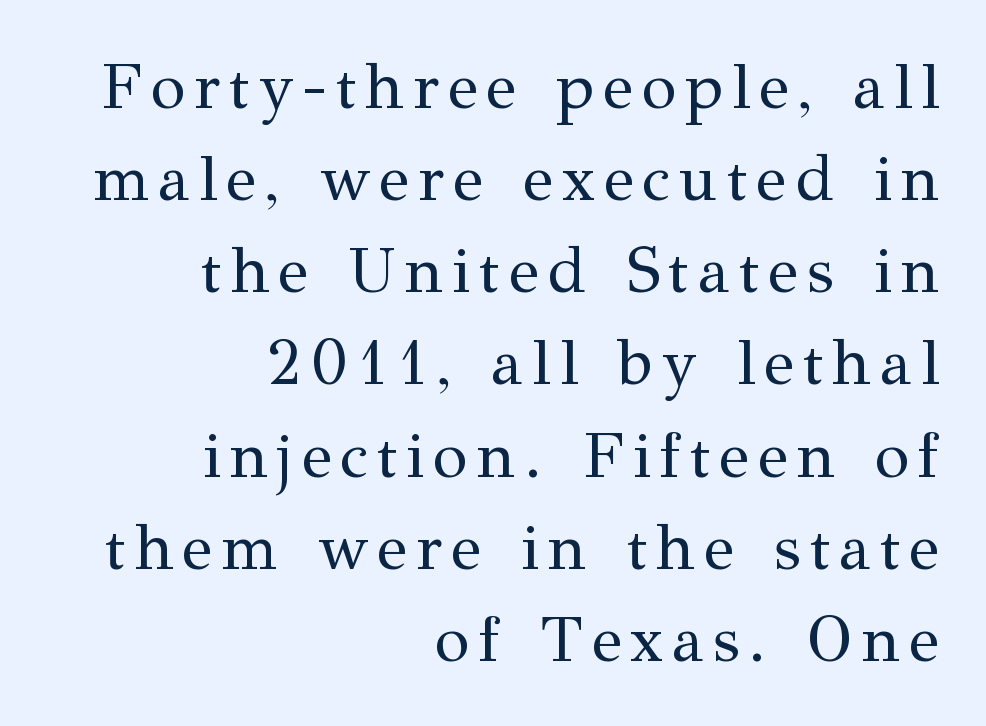
The image shows 64 px regular-weight serif type, upright; set right-aligned, normal line spacing (1.44x), not underlined; medium stroke contrast and a medium x-height.
